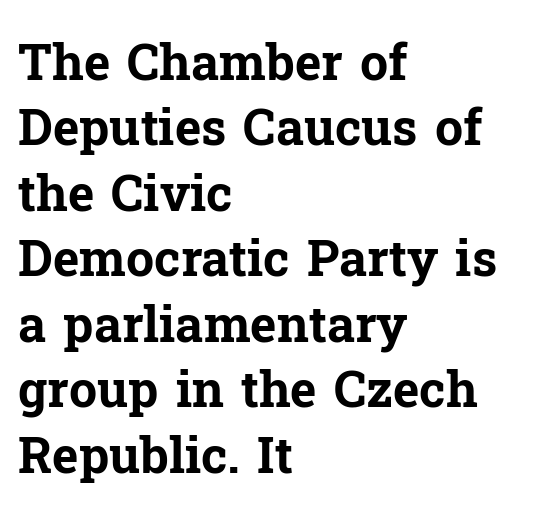
The image shows 50 px bold serif type, upright; set left-aligned, normal line spacing (1.31x), normal letter spacing, not underlined; low stroke contrast and a medium x-height.
